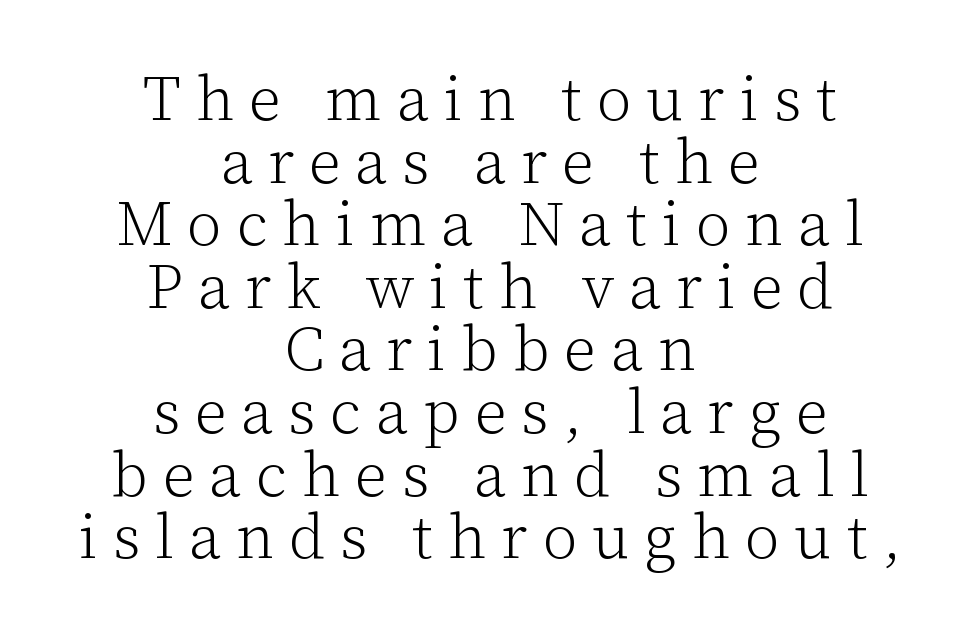
The rag falls on both sides of this text block equally. Varying glyph widths throughout — classic text-font behaviour. Quick note: underline off. Every stem runs plumb, perpendicular to the baseline. Vertical spacing — tight. Classification — serif.
